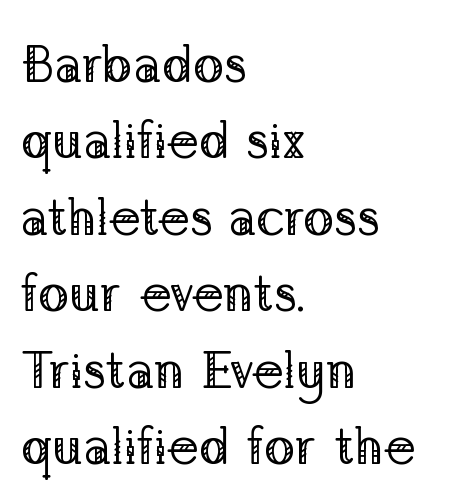
The image shows 52 px regular-weight serif type, upright; set left-aligned, normal line spacing (1.47x), normal letter spacing, not underlined; low stroke contrast and a medium x-height.
